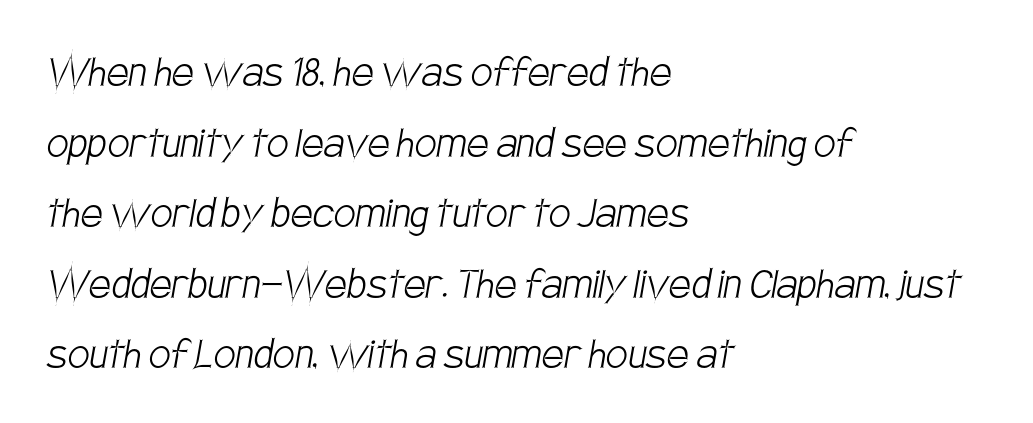
Q: Is the text bold? A: No.
Q: Is the typeface a serif or a sans-serif typeface? A: Sans-serif.
Q: Is the text underlined? A: No.
Q: How is the paragraph aligned? A: Left-aligned.
Q: Is the spacing between letters normal or unusually wide? A: Normal.
Q: Is the spacing between lines tight, normal or loose? A: Normal.
Q: Width (condensed, normal, or wide)? A: Condensed.
Q: Stroke contrast? A: Low.
Q: x-height? A: Large.
Q: Monospaced? A: No.
